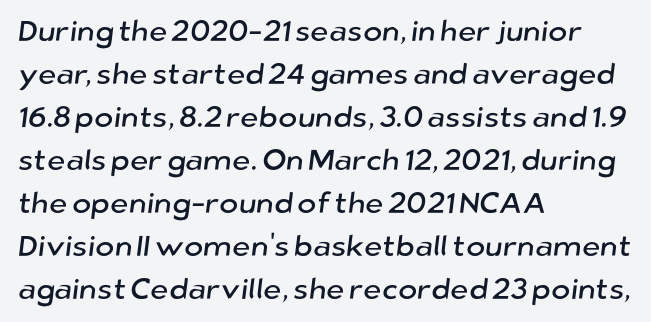
This sample keeps an unexceptional amount of space between lines. The designer went with a sans here, leaving each stem footless. The glyphs are unaccompanied by any horizontal stroke below them. Each letter keeps its own natural width here, so spacing adapts to shape.
